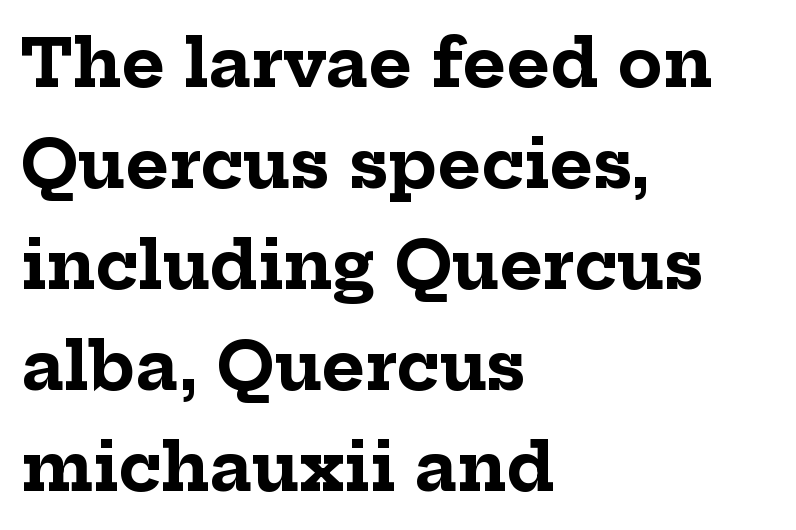
The zone under the glyphs is completely vacant. Posture: upright roman. A full-strength bold gives these letters their thick strokes. Do the characters align in a grid? No, the font is proportional. The horizontal fit of the characters is conventional and even. These lines are composed in type with serifs.
